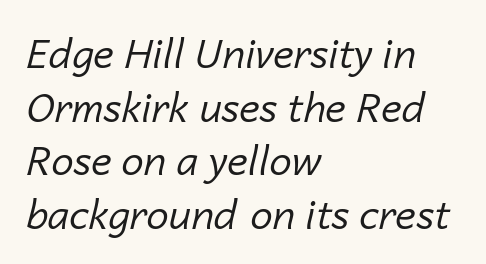
The image shows 40 px regular-weight type, italic (leaning right); set left-aligned, normal line spacing (1.34x), normal letter spacing, not underlined; low stroke contrast and a medium x-height.
